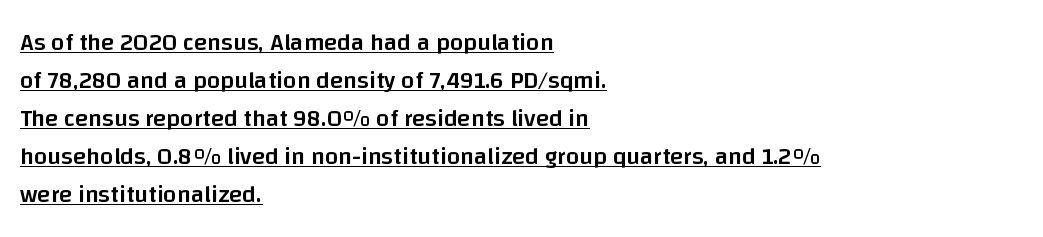
{"italic": "no", "bold": "semi", "underline": "yes", "align": "left", "line_spacing": "normal", "line_spacing_ratio": 1.58, "letter_spacing": "normal", "letter_spacing_em": 0.0, "glyph_px": 24}
